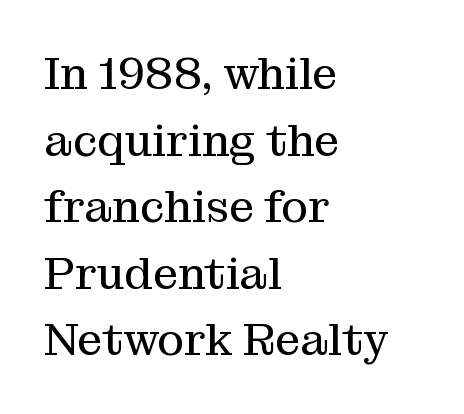
The image shows 45 px regular-weight serif type, upright; set left-aligned, normal line spacing (1.48x), normal letter spacing, not underlined; medium stroke contrast and a medium x-height.
